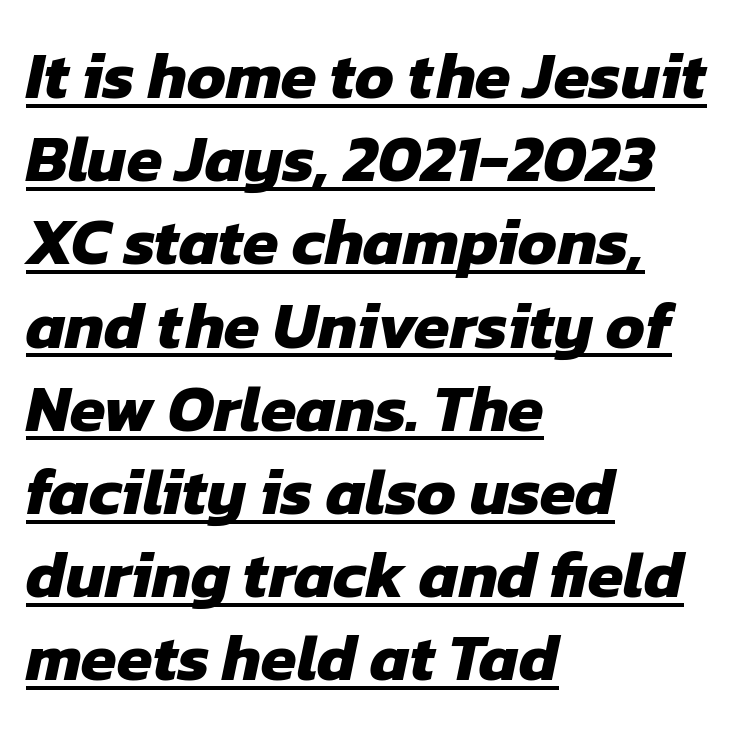
{"serif": "no", "bold": "yes", "weight": "heavy", "width": "normal", "stroke_contrast": "low", "x_height": "medium", "monospaced": "no", "underline": "yes", "align": "left", "line_spacing": "normal", "line_spacing_ratio": 1.28, "letter_spacing": "normal", "letter_spacing_em": 0.0, "glyph_px": 65}
